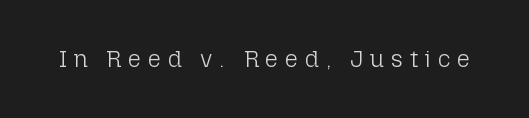
The image shows 23 px text type, upright; set unusually wide letter spacing (+0.29 em), not underlined.
